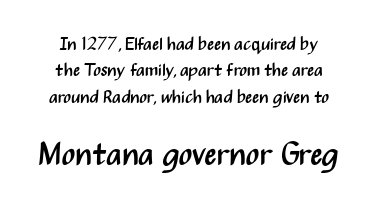
The image shows 32 px regular-weight, condensed sans-serif type, upright; set normal line spacing (1.46x), normal letter spacing, not underlined; the second (bottom) block is 1.78x larger; medium stroke contrast and a medium x-height.
